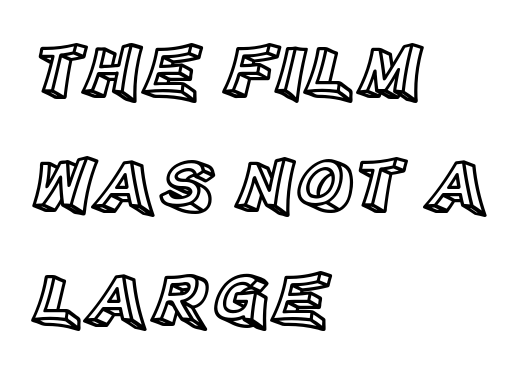
{"width": "normal", "x_height": "large", "monospaced": "no", "underline": "no", "align": "left", "line_spacing": "normal", "line_spacing_ratio": 1.46, "letter_spacing": "normal", "letter_spacing_em": 0.0, "glyph_px": 78}
